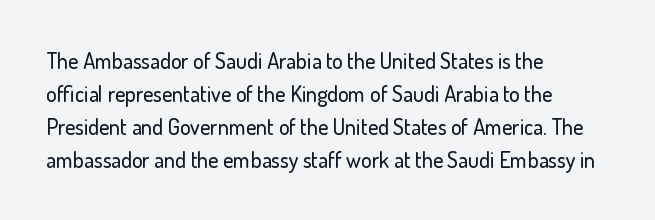
The image shows 22 px text type, upright; set left-aligned, normal line spacing (1.5x), normal letter spacing, not underlined.
